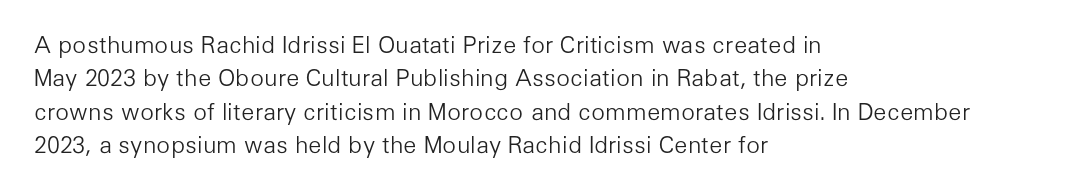
Q: Is the text bold? A: No.
Q: Is the text italic (slanted)? A: No, it is upright.
Q: Is the text underlined? A: No.
Q: How is the paragraph aligned? A: Left-aligned.
Q: Is the spacing between letters normal or unusually wide? A: Normal.
Q: Is the spacing between lines tight, normal or loose? A: Normal.
